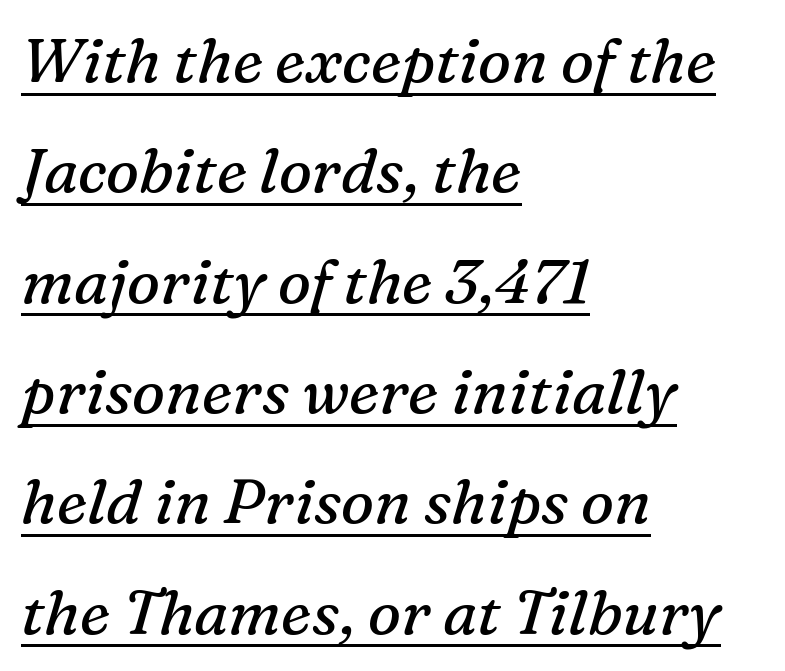
{"serif": "yes", "italic": "yes", "lean": "right", "slant_degrees": 16, "bold": "no", "weight": "regular", "width": "normal", "stroke_contrast": "medium", "x_height": "medium", "monospaced": "no", "underline": "yes", "align": "left", "line_spacing_ratio": 1.78, "letter_spacing": "normal", "letter_spacing_em": 0.0, "glyph_px": 62}
